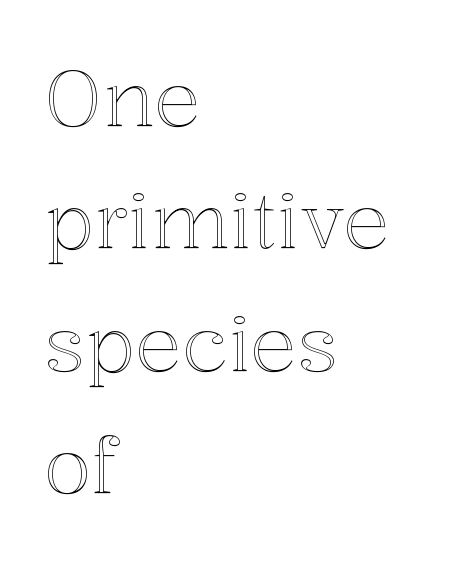
The leading is moderate, giving the passage an even texture. Just letters on the line, the space beneath them empty. Is the block centered? No — it sits flush against the left margin. The letters stand straight up with perfectly vertical stems. Character widths vary here, with narrow letters taking less room than wide ones. The passage shown has conventional tracking throughout.
